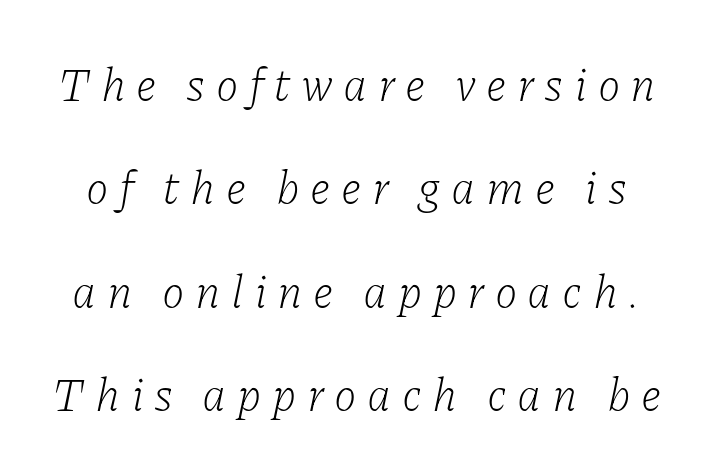
{"serif": "yes", "italic": "yes", "lean": "right", "slant_degrees": 11, "bold": "no", "weight": "light", "width": "normal", "stroke_contrast": "low", "x_height": "medium", "monospaced": "no", "underline": "no", "line_spacing": "loose", "line_spacing_ratio": 2.25, "letter_spacing": "wide", "letter_spacing_em": 0.23, "glyph_px": 46}
